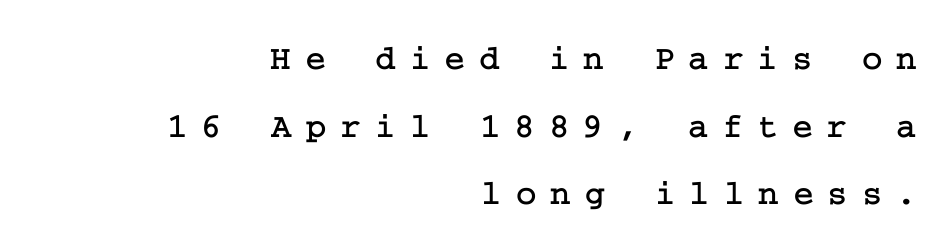
{"serif": "yes", "italic": "no", "width": "normal", "stroke_contrast": "low", "x_height": "medium", "underline": "no", "align": "right", "line_spacing": "loose", "line_spacing_ratio": 1.93, "letter_spacing": "wide", "letter_spacing_em": 0.4, "glyph_px": 35}
